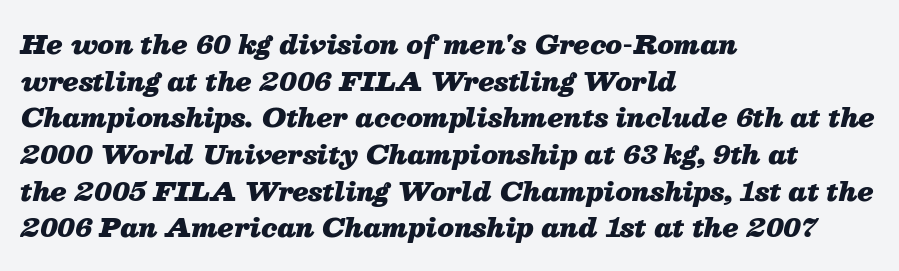
Q: Is the text bold? A: Yes.
Q: Is the text italic (slanted)? A: Yes, it leans right by about 13 degrees.
Q: Is the text underlined? A: No.
Q: How is the paragraph aligned? A: Left-aligned.
Q: Is the spacing between letters normal or unusually wide? A: Normal.
Q: Is the spacing between lines tight, normal or loose? A: Normal.
